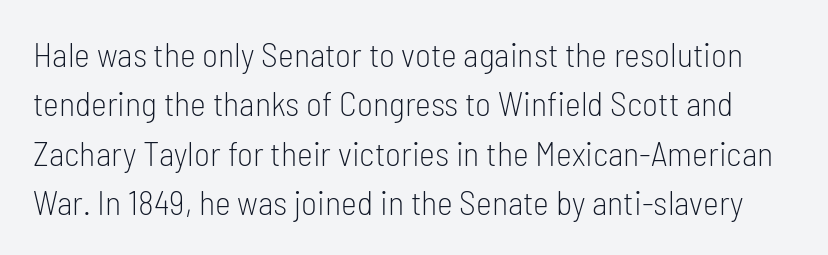
A typesetter would call this zero additional tracking. Is this a fixed-width face? No — the glyphs have proportional, varying widths. The designer left line spacing at the default. Do the letters lean? They stand straight. Nothing sits at the stroke ends, so this counts as sans-serif.
